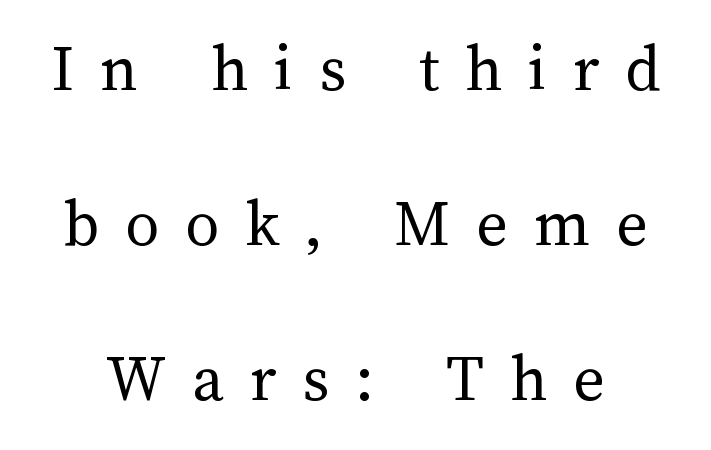
Q: Is the text bold? A: No.
Q: Is the text italic (slanted)? A: No, it is upright.
Q: Is the text underlined? A: No.
Q: Is the spacing between letters normal or unusually wide? A: Unusually wide.
Q: Is the spacing between lines tight, normal or loose? A: Loose.
Q: Width (condensed, normal, or wide)? A: Normal.
Q: Stroke contrast? A: Medium.
Q: x-height? A: Medium.
Q: Monospaced? A: No.
